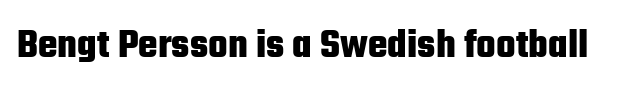
Q: Is the text bold? A: Yes.
Q: Is the text italic (slanted)? A: No, it is upright.
Q: Is the typeface a serif or a sans-serif typeface? A: Sans-serif.
Q: Is the text underlined? A: No.
Q: Is the spacing between letters normal or unusually wide? A: Normal.
Q: Width (condensed, normal, or wide)? A: Condensed.
Q: Stroke contrast? A: Low.
Q: x-height? A: Medium.
Q: Monospaced? A: No.
